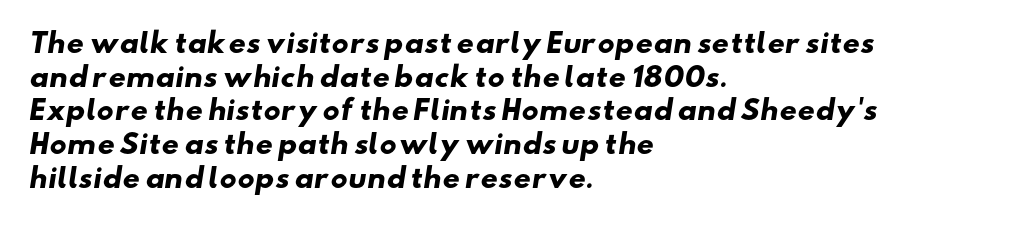
Q: Is the text bold? A: Yes.
Q: Is the text underlined? A: No.
Q: How is the paragraph aligned? A: Left-aligned.
Q: Is the spacing between letters normal or unusually wide? A: Normal.
Q: Is the spacing between lines tight, normal or loose? A: Normal.
